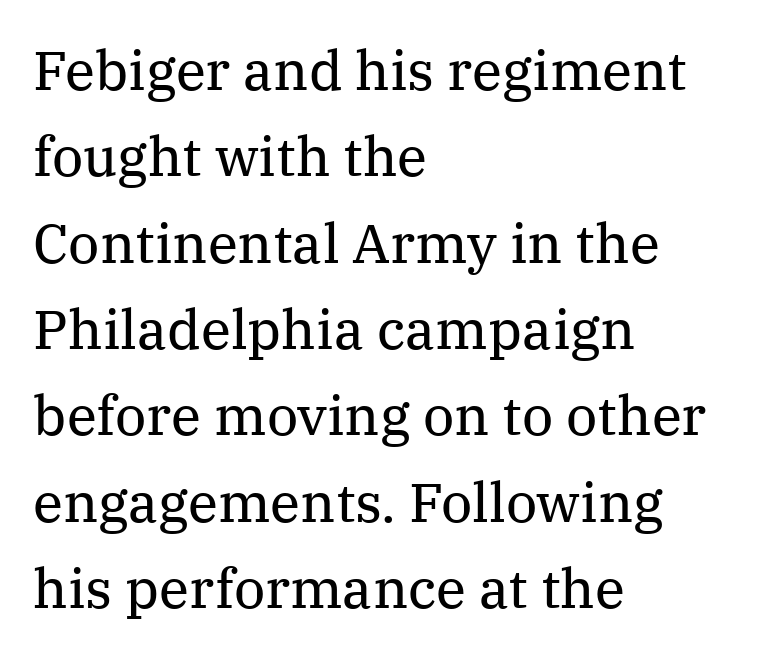
{"serif": "yes", "italic": "no", "bold": "no", "weight": "regular", "width": "normal", "stroke_contrast": "medium", "x_height": "medium", "monospaced": "no", "underline": "no", "align": "left", "line_spacing": "normal", "line_spacing_ratio": 1.57, "letter_spacing": "normal", "letter_spacing_em": 0.0, "glyph_px": 55}
